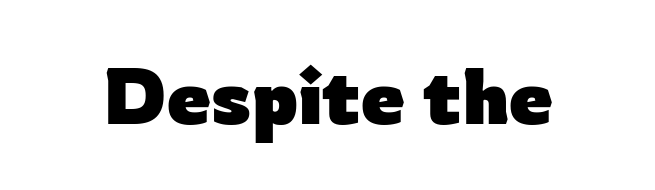
{"serif": "no", "italic": "no", "bold": "yes", "weight": "heavy", "width": "normal", "stroke_contrast": "low", "x_height": "medium", "monospaced": "no", "underline": "no", "letter_spacing": "normal", "letter_spacing_em": 0.0, "glyph_px": 78}
